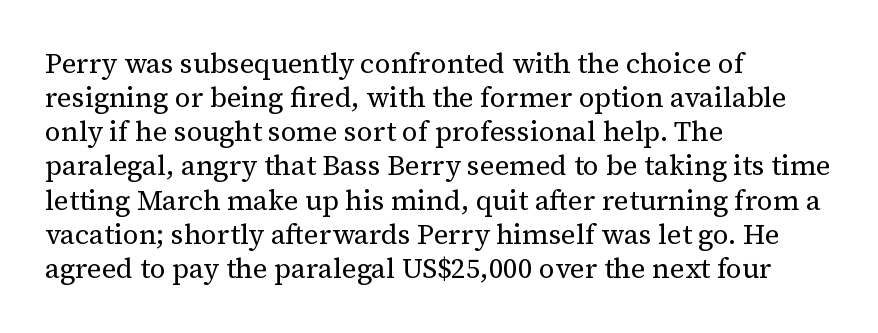
Q: Is the text bold? A: No.
Q: Is the text italic (slanted)? A: No, it is upright.
Q: Is the typeface a serif or a sans-serif typeface? A: Serif.
Q: Is the text underlined? A: No.
Q: How is the paragraph aligned? A: Left-aligned.
Q: Is the spacing between letters normal or unusually wide? A: Normal.
Q: Width (condensed, normal, or wide)? A: Normal.
Q: Stroke contrast? A: Medium.
Q: x-height? A: Medium.
Q: Monospaced? A: No.
